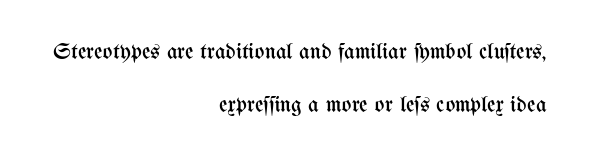
Alignment: flush right. Widely set lines give the paragraph a tall, airy silhouette. The gap between lines stays unmarked. The passage shown has conventional tracking throughout. These lines were composed using upright roman letters.
